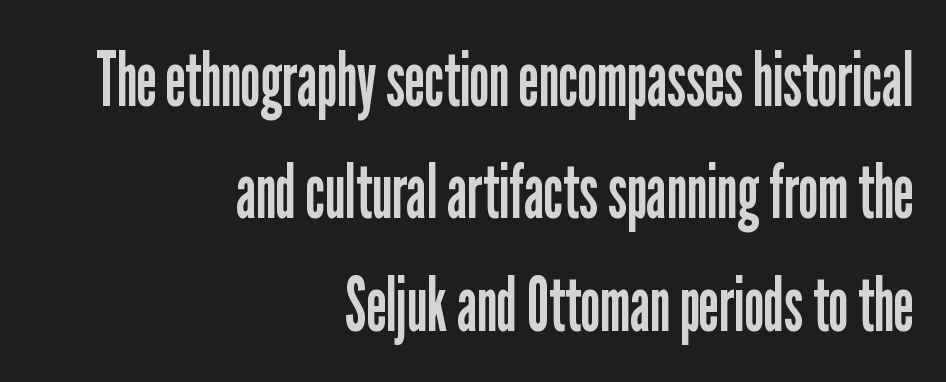
Regular leading. In terms of letterspacing, this is plain default setting. Nope, not italic — everything's standing straight. Does the type have serifs? No, each stem ends abruptly. You could not count columns in this text — the font is proportionally spaced. The space directly below the letters is spotless.
